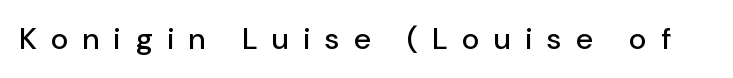
Q: Is the text italic (slanted)? A: No, it is upright.
Q: Is the typeface a serif or a sans-serif typeface? A: Sans-serif.
Q: Is the text underlined? A: No.
Q: Is the spacing between letters normal or unusually wide? A: Unusually wide.
Q: Width (condensed, normal, or wide)? A: Normal.
Q: Stroke contrast? A: Low.
Q: x-height? A: Medium.
Q: Monospaced? A: No.
